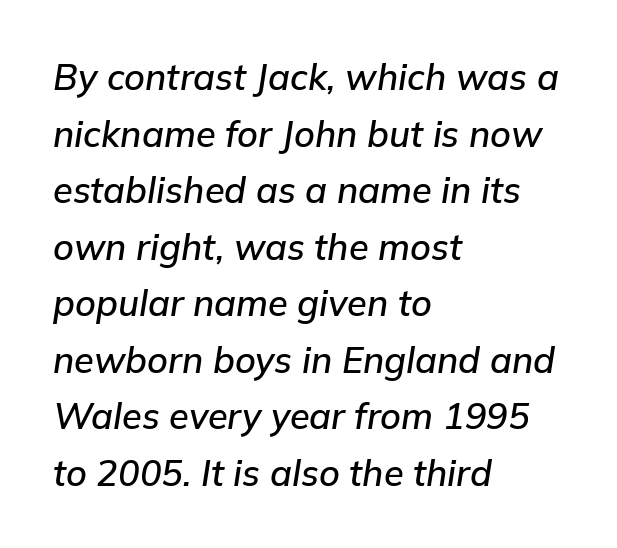
{"italic": "yes", "lean": "right", "slant_degrees": 9, "width": "normal", "stroke_contrast": "low", "x_height": "medium", "monospaced": "no", "underline": "no", "align": "left", "line_spacing": "normal", "line_spacing_ratio": 1.57, "letter_spacing": "normal", "letter_spacing_em": 0.0, "glyph_px": 36}
